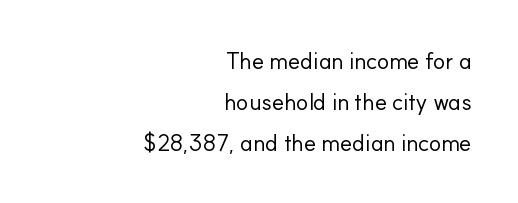
Q: Is the text bold? A: No.
Q: Is the text italic (slanted)? A: No, it is upright.
Q: Is the text underlined? A: No.
Q: How is the paragraph aligned? A: Right-aligned.
Q: Is the spacing between letters normal or unusually wide? A: Normal.
